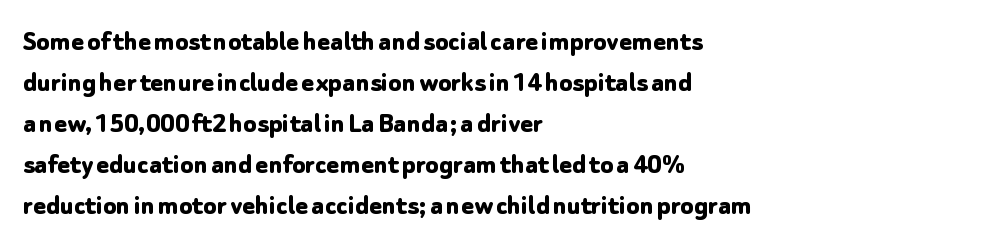
Nothing unusual about the tracking: characters are spaced as the font intends. The text was rendered using a sans face with plain stroke endings. Students, this is bold: see how much ink each stroke carries. The letters advance in unequal steps, a hallmark of proportional type. Line starts are locked; line ends wander. The passage shown stacks its lines at a standard gap.
